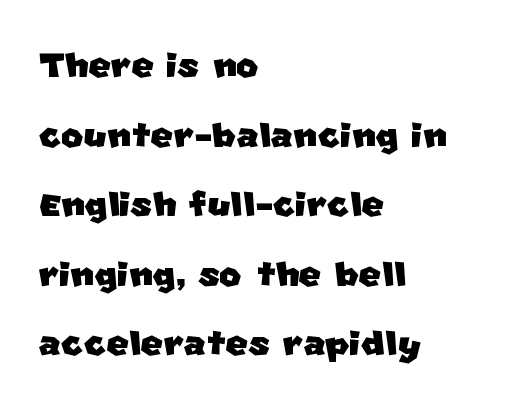
Alignment: flush left. Leading: standard. The rendering shows plain stroke endings on the letterforms — a sans-serif design. Glyph-to-glyph distance matches everyday printed text.
